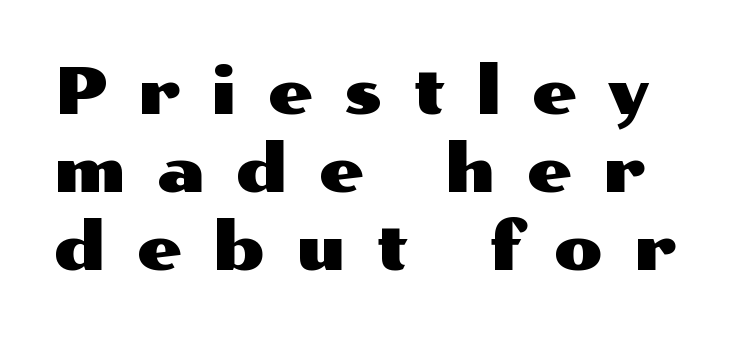
The image shows 64 px wide sans-serif type, upright; set line spacing 1.22x, unusually wide letter spacing (+0.48 em), not underlined; medium stroke contrast and a medium x-height.
